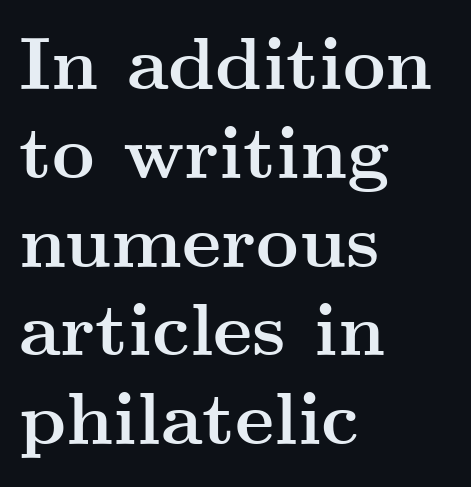
The image shows 74 px semibold, wide serif type, upright; set left-aligned, line spacing 1.2x, normal letter spacing, not underlined; medium stroke contrast and a small x-height.
